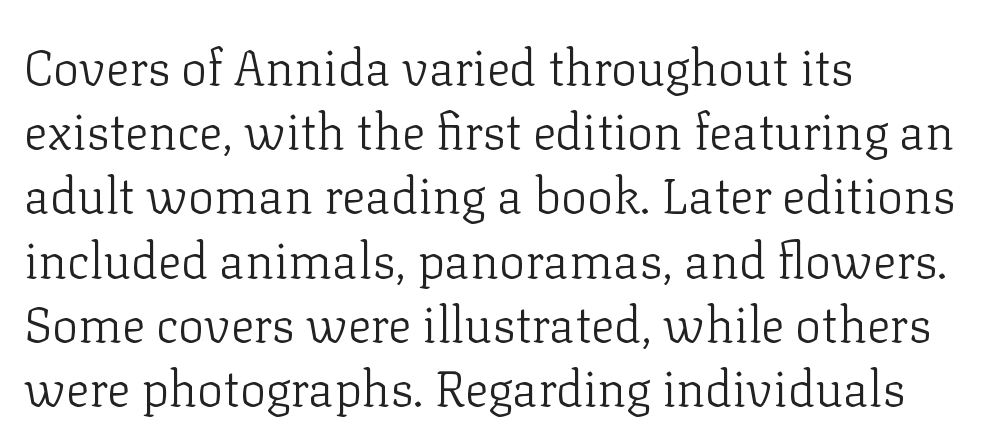
The image shows 49 px light serif type, upright; set left-aligned, normal line spacing (1.31x), normal letter spacing, not underlined; low stroke contrast and a medium x-height.
